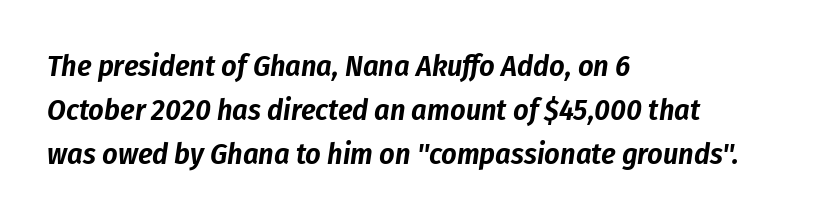
Beneath every word, the page is bare. Proportional: the letters do not fall into vertical columns. If you drew a line through each stem, it would be angled. The rendering keeps characters at their native spacing.
